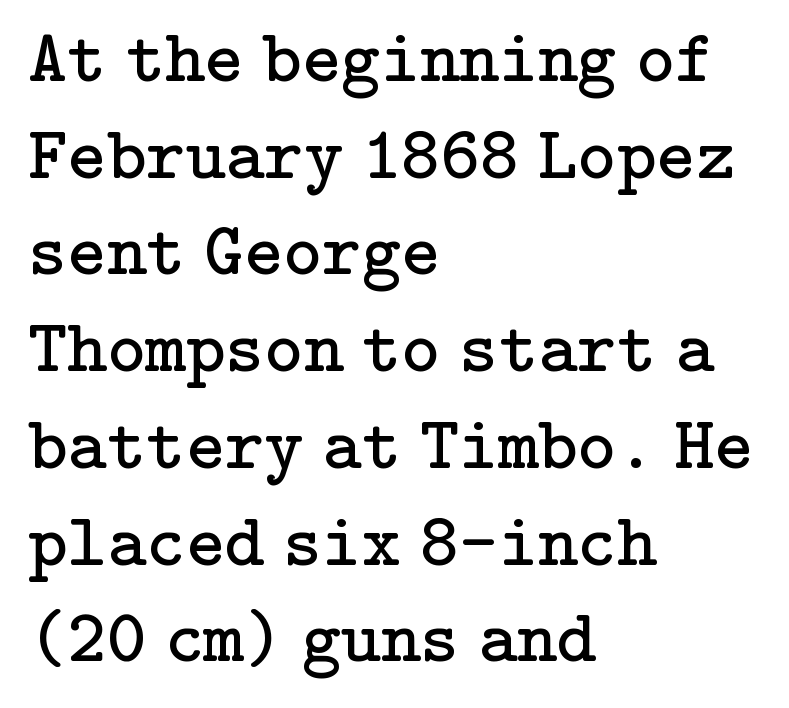
Each row of text sits above clean, open space. In terms of letterform style, serifs are clearly present. Unbolded letterforms with no extra heft. The typography opts for an upright posture over an oblique one. How would I describe the line gaps? Plain and ordinary.
